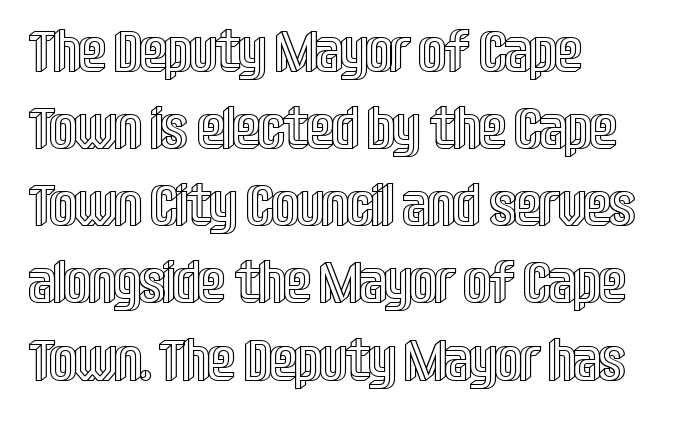
The image shows 58 px condensed type, upright; set left-aligned, normal line spacing (1.33x), normal letter spacing, not underlined; a large x-height.
